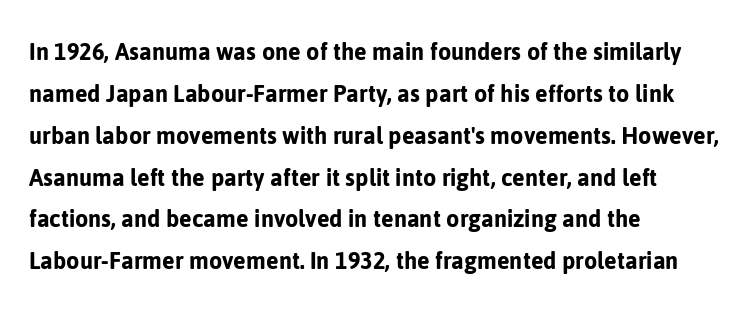
The image shows 27 px text type, upright; set left-aligned, normal line spacing (1.55x), normal letter spacing, not underlined.
